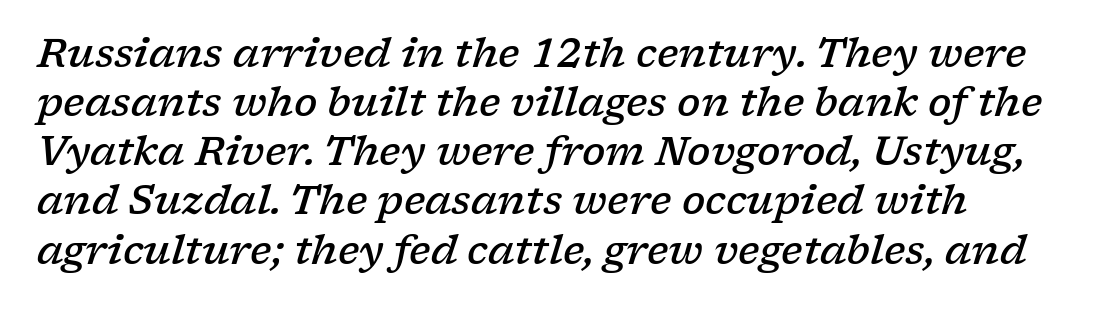
{"serif": "yes", "italic": "yes", "lean": "right", "slant_degrees": 17, "bold": "semi", "weight": "semibold", "width": "wide", "stroke_contrast": "low", "x_height": "medium", "monospaced": "no", "underline": "no", "line_spacing": "normal", "line_spacing_ratio": 1.26, "letter_spacing": "normal", "letter_spacing_em": 0.0, "glyph_px": 39}
